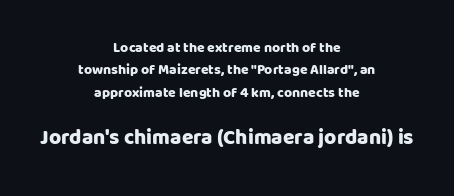
The image shows 21 px text type, upright; set centered, normal line spacing (1.6x), normal letter spacing, not underlined; the second (bottom) block is 1.5x larger.
